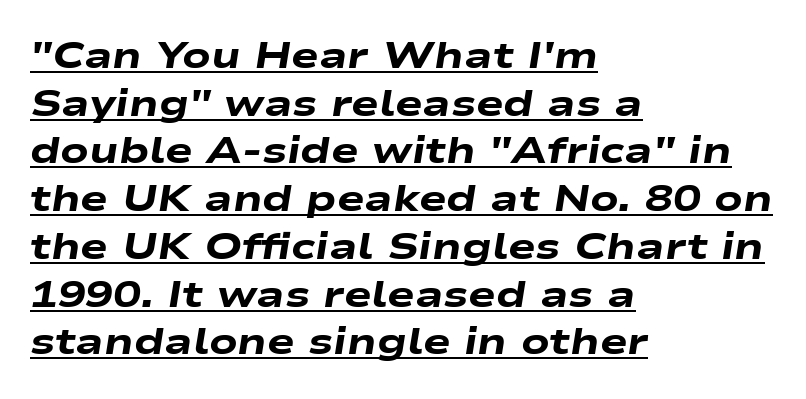
The image shows 37 px heavy, wide type, italic (leaning right); set left-aligned, normal line spacing (1.29x), normal letter spacing, underlined; low stroke contrast and a medium x-height.
